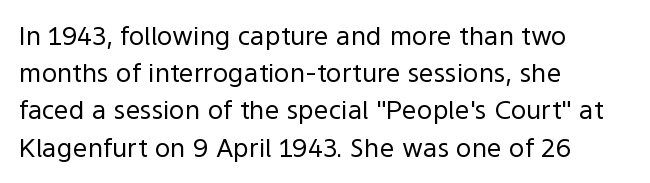
The image shows 26 px text type, upright; set left-aligned, normal line spacing (1.43x), normal letter spacing, not underlined.
